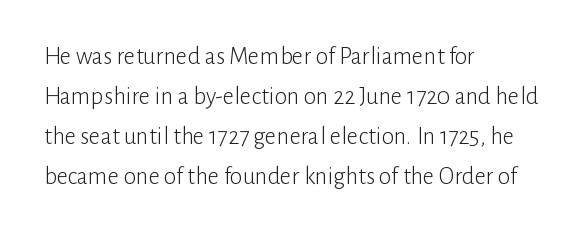
{"italic": "no", "bold": "no", "underline": "no", "align": "left", "line_spacing": "normal", "line_spacing_ratio": 1.6, "letter_spacing": "normal", "letter_spacing_em": 0.0, "glyph_px": 25}
